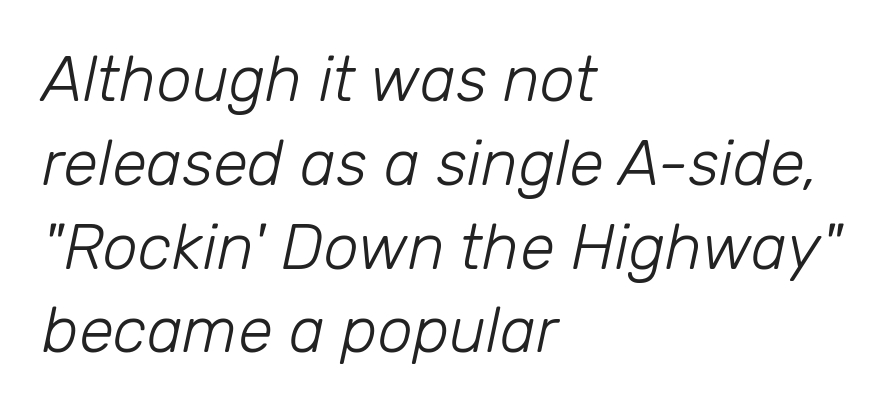
The specimen reads as italic at a glance. The rendering keeps characters at their native spacing. What's the leading like? Ordinary, nothing unusual. Does the copy run flush right? No — it runs flush left. Ink coverage per letter is moderate at most. The glyphs are unaccompanied by any horizontal stroke below them.
